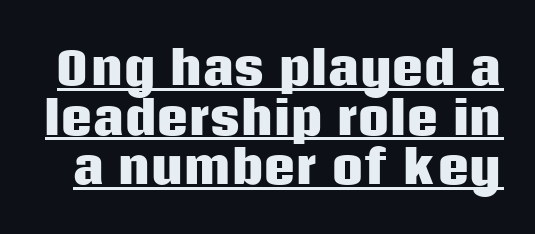
The image shows 44 px heavy sans-serif type, upright; set tight line spacing (1.13x), normal letter spacing, underlined; low stroke contrast and a large x-height.
